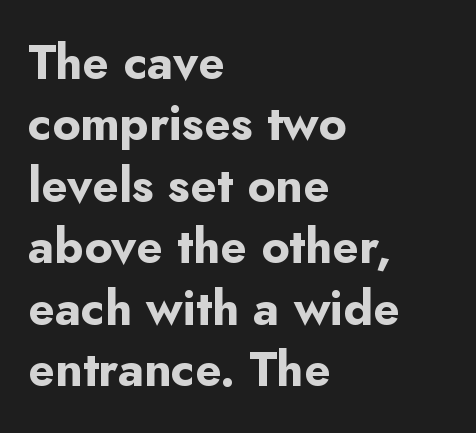
{"serif": "no", "italic": "no", "bold": "yes", "weight": "bold", "width": "normal", "stroke_contrast": "low", "x_height": "small", "monospaced": "no", "underline": "no", "align": "left", "line_spacing": "normal", "line_spacing_ratio": 1.28, "letter_spacing": "normal", "letter_spacing_em": 0.0, "glyph_px": 48}
